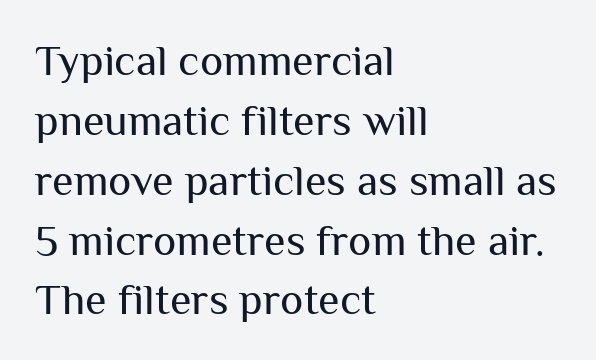
Q: Is the text bold? A: No.
Q: Is the text italic (slanted)? A: No, it is upright.
Q: Is the typeface a serif or a sans-serif typeface? A: Sans-serif.
Q: Is the text underlined? A: No.
Q: How is the paragraph aligned? A: Left-aligned.
Q: Is the spacing between letters normal or unusually wide? A: Normal.
Q: Is the spacing between lines tight, normal or loose? A: Normal.
Q: Width (condensed, normal, or wide)? A: Normal.
Q: Stroke contrast? A: Medium.
Q: x-height? A: Medium.
Q: Monospaced? A: No.
